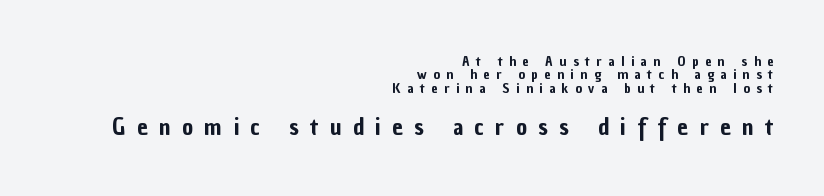
A student would call this right alignment; a typographer would say flush right, rag left. Vertical strokes here are truly vertical. Honestly, there is no underline to notice here at all. Line spacing here is tight.
